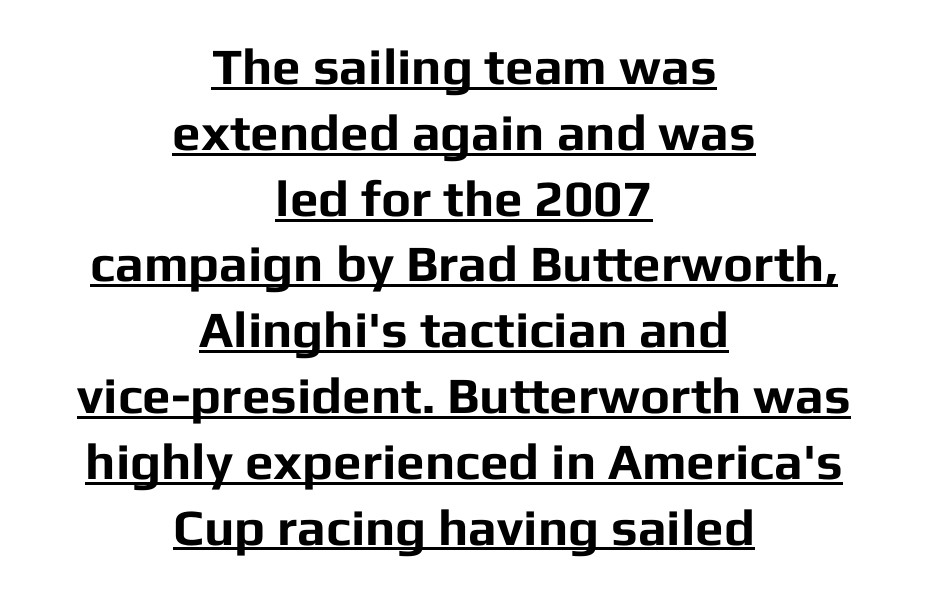
The image shows 51 px bold sans-serif type, upright; set centered, normal line spacing (1.29x), normal letter spacing, underlined; low stroke contrast and a medium x-height.
